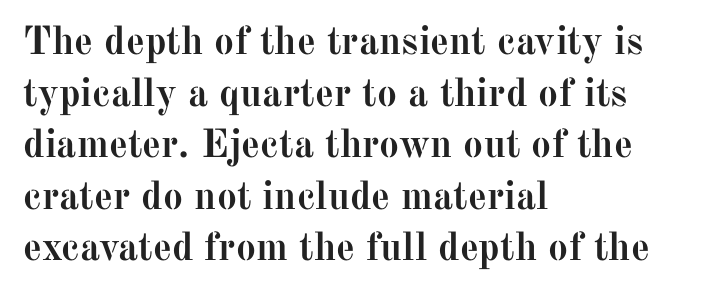
Is there much room between lines? A standard amount, neither cramped nor airy. The passage shown is not underscored anywhere. Heft: maximum for text — a bold. Looks like regular typesetting: each glyph gets only the width it needs. The rendering shows small feet on the letterforms — a serif design. Reading down the block, your eye returns to a fixed left position each line.
